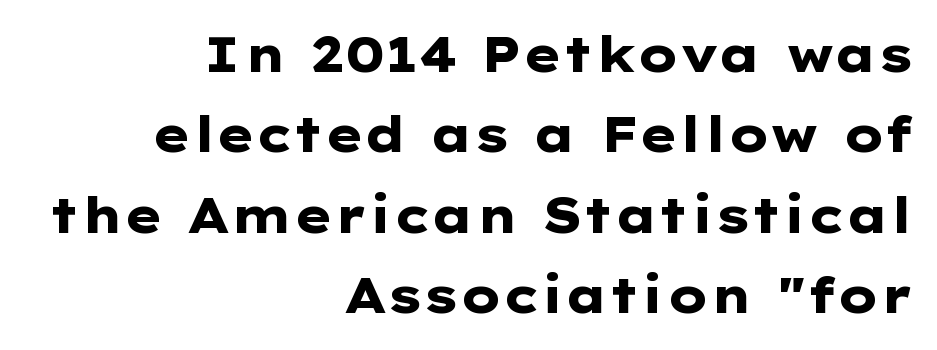
{"serif": "no", "italic": "no", "bold": "yes", "weight": "heavy", "width": "wide", "stroke_contrast": "low", "x_height": "medium", "monospaced": "no", "underline": "no", "align": "right", "line_spacing": "normal", "line_spacing_ratio": 1.64, "letter_spacing": "normal", "letter_spacing_em": 0.0, "glyph_px": 49}
